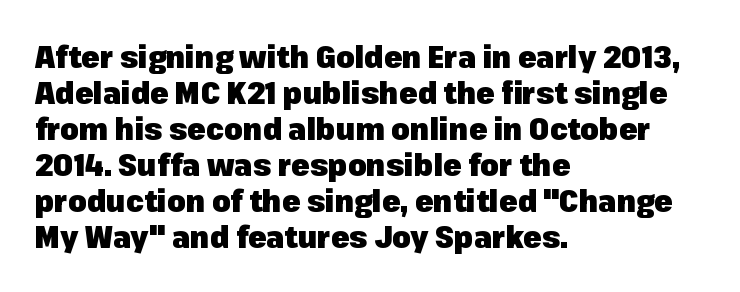
The image shows 30 px heavy sans-serif type, upright; set left-aligned, line spacing 1.2x, normal letter spacing, not underlined; low stroke contrast and a medium x-height.
